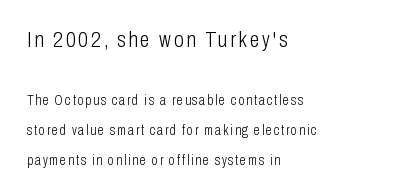
Airy leading. The strip under each line holds only bare page. The axis of the letterforms is exactly vertical. The first block has been scaled up relative to the second. Alignment: flush left.
